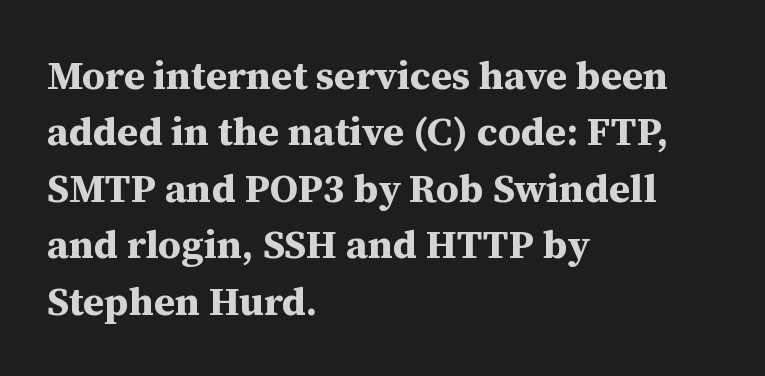
{"serif": "yes", "italic": "no", "bold": "yes", "weight": "bold", "width": "normal", "stroke_contrast": "medium", "x_height": "medium", "monospaced": "no", "underline": "no", "align": "left", "line_spacing": "normal", "line_spacing_ratio": 1.41, "letter_spacing": "normal", "letter_spacing_em": 0.0, "glyph_px": 40}
